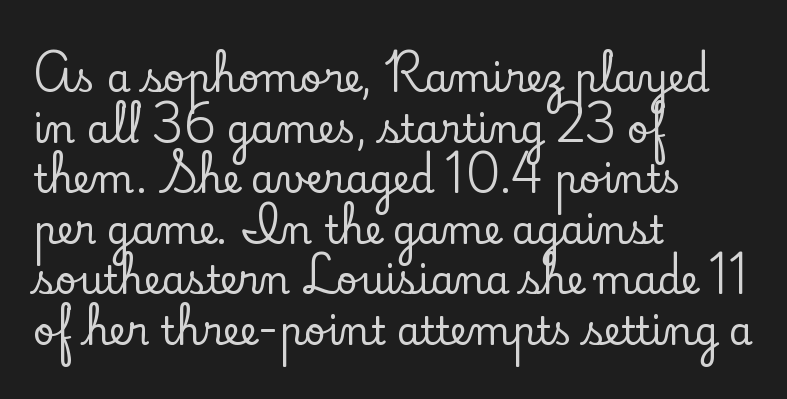
The image shows 38 px serif type, upright; set left-aligned, normal line spacing (1.33x), normal letter spacing, not underlined; low stroke contrast and a small x-height.
